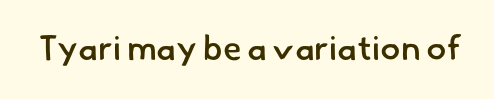
{"serif": "no", "bold": "semi", "weight": "semibold", "width": "normal", "stroke_contrast": "low", "x_height": "small", "monospaced": "no", "underline": "no", "letter_spacing": "normal", "letter_spacing_em": 0.0, "glyph_px": 34}
